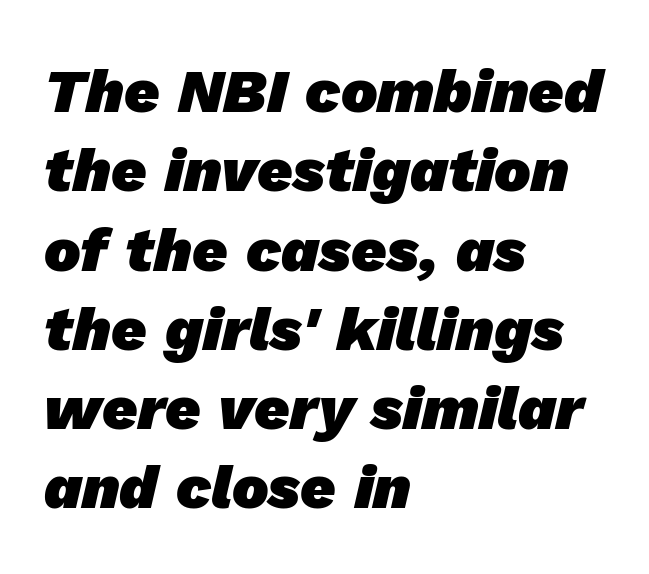
{"serif": "no", "bold": "yes", "weight": "heavy", "width": "normal", "stroke_contrast": "low", "x_height": "medium", "monospaced": "no", "underline": "no", "align": "left", "line_spacing": "normal", "line_spacing_ratio": 1.3, "letter_spacing": "normal", "letter_spacing_em": 0.0, "glyph_px": 61}
